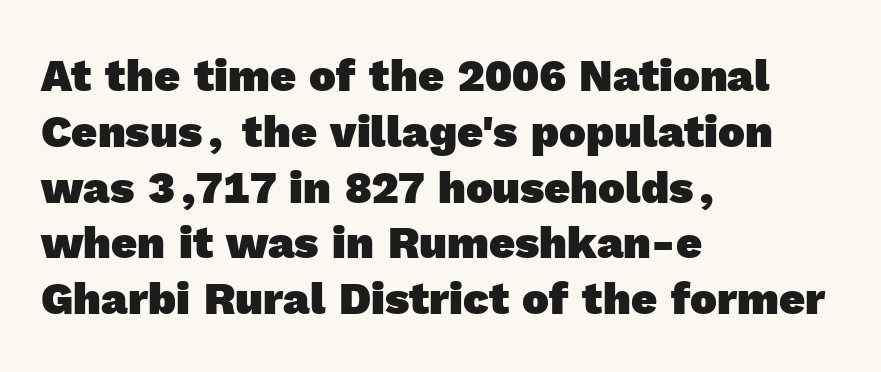
{"serif": "no", "bold": "yes", "weight": "heavy", "width": "normal", "x_height": "medium", "monospaced": "no", "underline": "no", "align": "left", "line_spacing_ratio": 1.24, "letter_spacing": "normal", "letter_spacing_em": 0.0, "glyph_px": 45}
